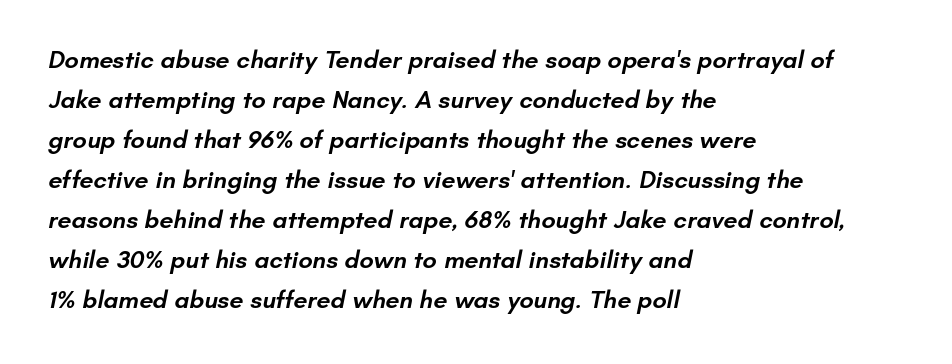
In CSS terms this would be text-align: left. This sample keeps an unexceptional amount of space between lines. Nobody drew a line under any word here. Students, this is semibold: more ink than regular, less than bold. The letters sit at their default tracking, neither squeezed nor spread.
